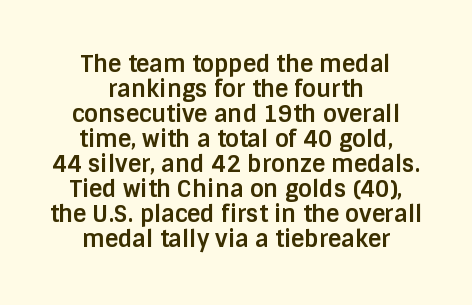
{"italic": "no", "bold": "yes", "underline": "no", "align": "center", "line_spacing": "tight", "line_spacing_ratio": 1.09, "letter_spacing": "normal", "letter_spacing_em": 0.0, "glyph_px": 23}
